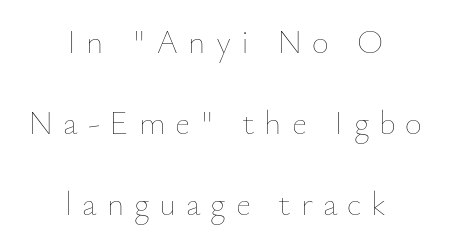
{"italic": "no", "bold": "no", "weight": "thin", "width": "normal", "stroke_contrast": "low", "x_height": "small", "monospaced": "no", "underline": "no", "align": "center", "line_spacing": "loose", "line_spacing_ratio": 2.45, "letter_spacing": "wide", "letter_spacing_em": 0.3, "glyph_px": 33}
